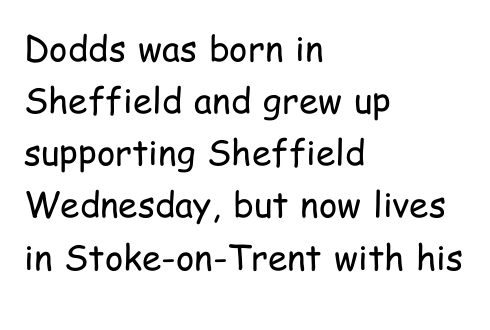
Italic: no, the glyphs are upright roman. In terms of leading, this rendering sits right in the middle. Nothing heavy about these letters — not bold at all. Any mark beneath the type? The region is blank.
